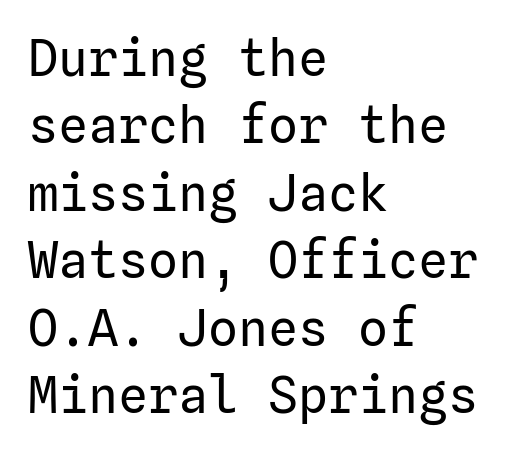
Q: Is the text bold? A: No.
Q: Is the text italic (slanted)? A: No, it is upright.
Q: Is the typeface a serif or a sans-serif typeface? A: Sans-serif.
Q: Is the text underlined? A: No.
Q: How is the paragraph aligned? A: Left-aligned.
Q: Is the spacing between letters normal or unusually wide? A: Normal.
Q: Is the spacing between lines tight, normal or loose? A: Normal.
Q: Width (condensed, normal, or wide)? A: Normal.
Q: Stroke contrast? A: Low.
Q: x-height? A: Medium.
